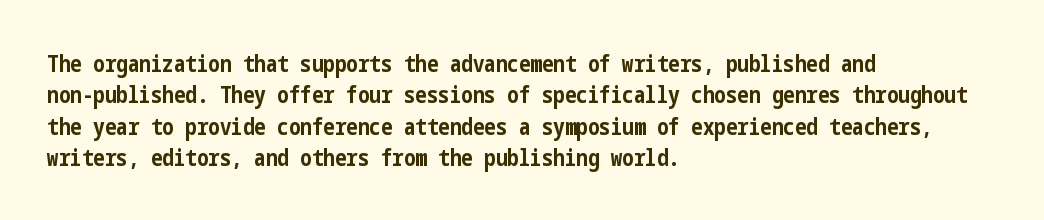
Q: Is the text bold? A: Yes.
Q: Is the text italic (slanted)? A: No, it is upright.
Q: Is the text underlined? A: No.
Q: How is the paragraph aligned? A: Left-aligned.
Q: Is the spacing between letters normal or unusually wide? A: Normal.
Q: Is the spacing between lines tight, normal or loose? A: Normal.
